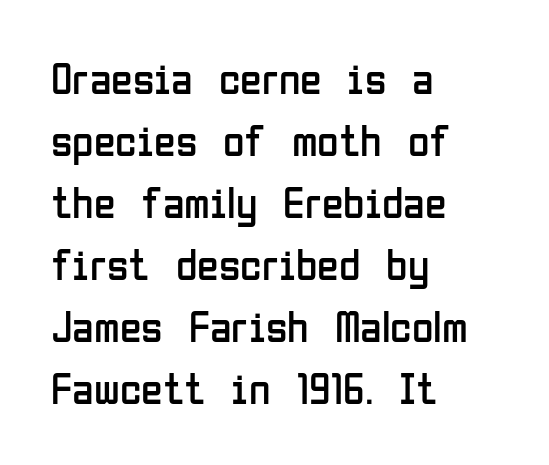
The baseline area is clear. You could call the tracking neutral — neither tight nor loose. No chunkiness to these letters — they're not bold. You can tell from the bare stems that sans-serif type was used. These lines stack with their left ends in a neat column.
